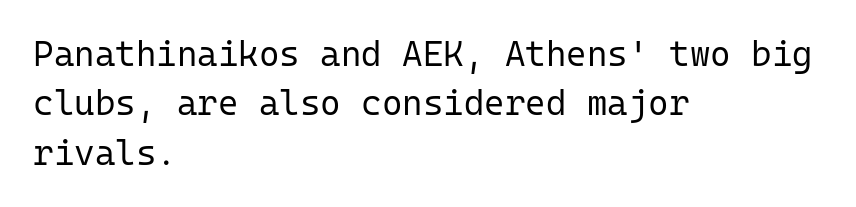
Q: Is the text bold? A: No.
Q: Is the text italic (slanted)? A: No, it is upright.
Q: Is the typeface a serif or a sans-serif typeface? A: Sans-serif.
Q: Is the text underlined? A: No.
Q: How is the paragraph aligned? A: Left-aligned.
Q: Is the spacing between letters normal or unusually wide? A: Normal.
Q: Is the spacing between lines tight, normal or loose? A: Normal.
Q: Width (condensed, normal, or wide)? A: Normal.
Q: Stroke contrast? A: Low.
Q: x-height? A: Medium.
Q: Monospaced? A: Yes.
